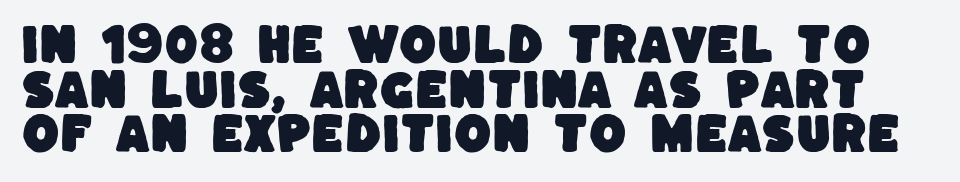
{"serif": "no", "width": "normal", "stroke_contrast": "low", "x_height": "large", "monospaced": "no", "underline": "no", "line_spacing": "tight", "line_spacing_ratio": 1.04, "letter_spacing": "normal", "letter_spacing_em": 0.0, "glyph_px": 43}
